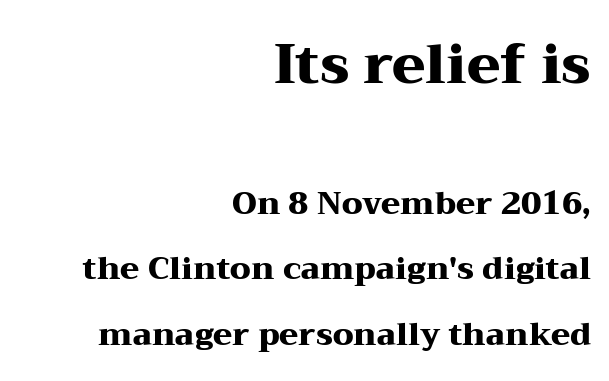
Q: Is the text bold? A: Yes.
Q: Is the text italic (slanted)? A: No, it is upright.
Q: Is the typeface a serif or a sans-serif typeface? A: Serif.
Q: Is the text underlined? A: No.
Q: How is the paragraph aligned? A: Right-aligned.
Q: Is the spacing between letters normal or unusually wide? A: Normal.
Q: Is the spacing between lines tight, normal or loose? A: Loose.
Q: Which block of text is set in a larger size, the first (top) or the second (bottom)? A: The first (top) one.
Q: Width (condensed, normal, or wide)? A: Wide.
Q: Stroke contrast? A: Medium.
Q: x-height? A: Medium.
Q: Monospaced? A: No.
